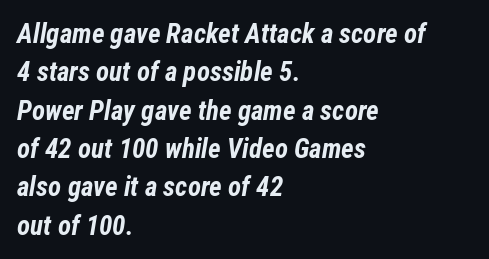
The image shows 27 px bold type, italic (leaning right); set left-aligned, normal line spacing (1.42x), normal letter spacing, not underlined.
